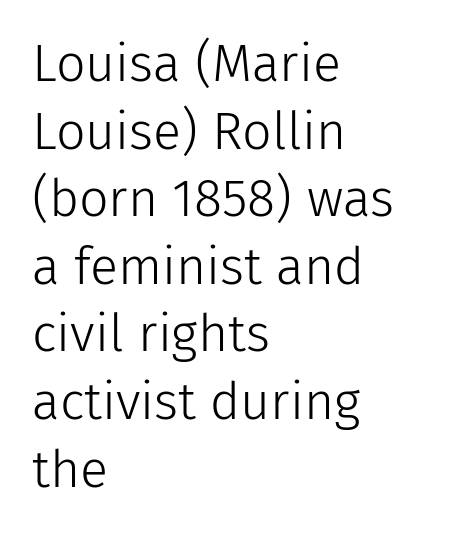
Quick note: not italic, upright. Line starts are locked; line ends wander. The typesetting does not lean heavy: it is not bold. Students, observe: this is what conventionally led text looks like. Nobody touched the tracking dial on this one. These lines are rendered in a variable-pitch font.
